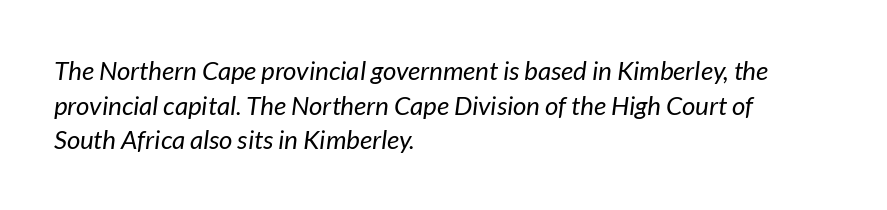
One-word summary of the alignment: left. Unbolded letterforms with no extra heft. Compared with typical body copy, the letter spacing here is the same. Every character sits at an angle, as italics do. Does the leading feel generous? No, just average. A bare baseline throughout the passage.
